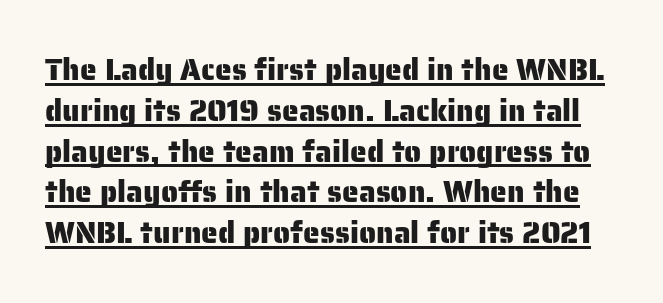
The image shows 30 px sans-serif type, upright; set normal line spacing (1.36x), normal letter spacing, underlined; low stroke contrast and a medium x-height.
